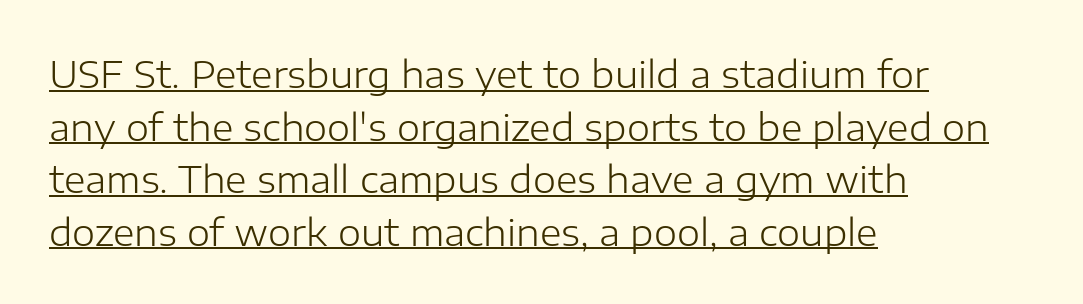
Q: Is the text bold? A: No.
Q: Is the text italic (slanted)? A: No, it is upright.
Q: Is the typeface a serif or a sans-serif typeface? A: Sans-serif.
Q: Is the text underlined? A: Yes.
Q: How is the paragraph aligned? A: Left-aligned.
Q: Is the spacing between letters normal or unusually wide? A: Normal.
Q: Is the spacing between lines tight, normal or loose? A: Normal.
Q: Width (condensed, normal, or wide)? A: Normal.
Q: Stroke contrast? A: Low.
Q: x-height? A: Medium.
Q: Monospaced? A: No.
